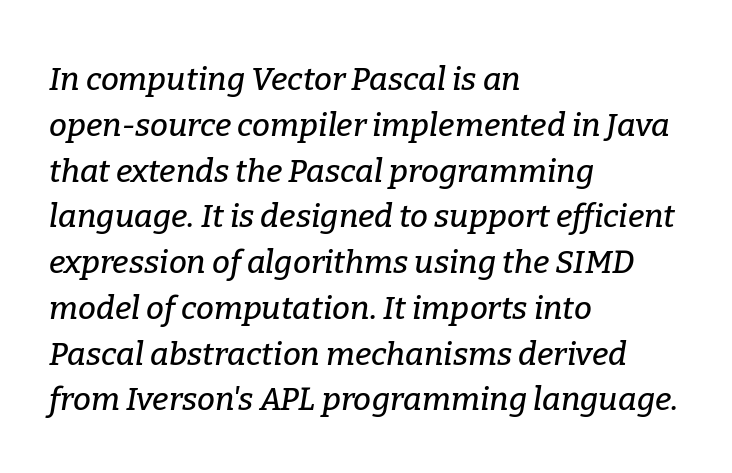
Does the copy run flush right? No — it runs flush left. Observe the serifs anchoring each vertical stroke in this sample. Style check: oblique. Each letter keeps its own natural width here, so spacing adapts to shape.
